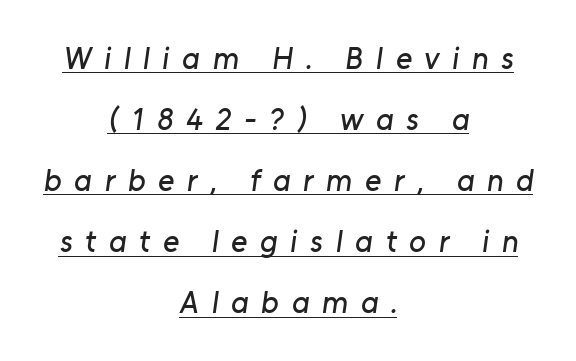
{"serif": "no", "width": "normal", "stroke_contrast": "low", "x_height": "medium", "monospaced": "no", "underline": "yes", "align": "center", "line_spacing": "loose", "line_spacing_ratio": 1.97, "letter_spacing": "wide", "letter_spacing_em": 0.41, "glyph_px": 31}
